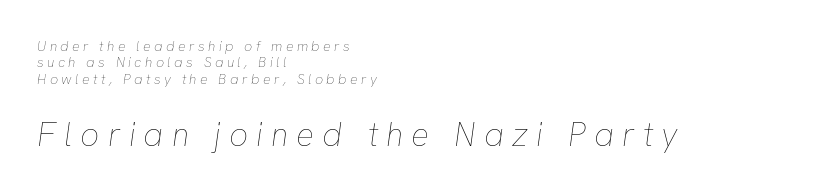
{"italic": "yes", "lean": "right", "slant_degrees": 8, "bold": "no", "weight": "thin", "width": "normal", "stroke_contrast": "low", "x_height": "medium", "monospaced": "no", "underline": "no", "align": "left", "line_spacing_ratio": 1.17, "letter_spacing": "wide", "letter_spacing_em": 0.25, "larger_block": "second", "size_ratio": 2.36, "glyph_px": 33}
